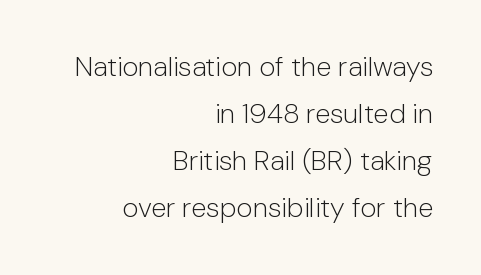
{"serif": "no", "italic": "no", "bold": "no", "weight": "light", "width": "normal", "stroke_contrast": "low", "x_height": "medium", "monospaced": "no", "underline": "no", "align": "right", "line_spacing": "normal", "line_spacing_ratio": 1.68, "letter_spacing": "normal", "letter_spacing_em": 0.0, "glyph_px": 28}
